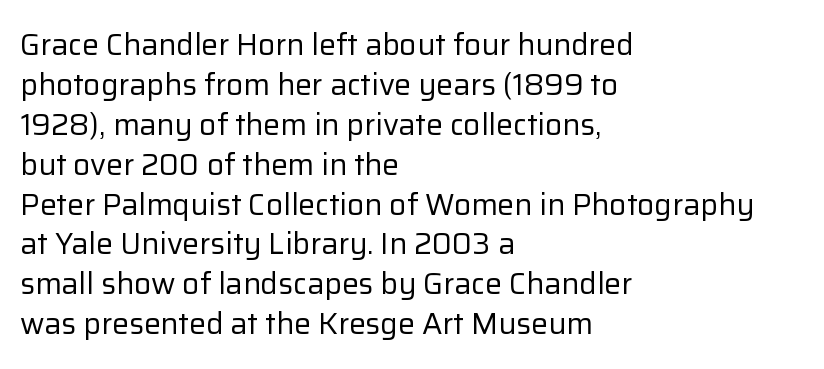
Weight class: somewhere from thin through regular. A bare baseline throughout the passage. The lines are quadded left. Is this a fixed-width face? No — the glyphs have proportional, varying widths.
